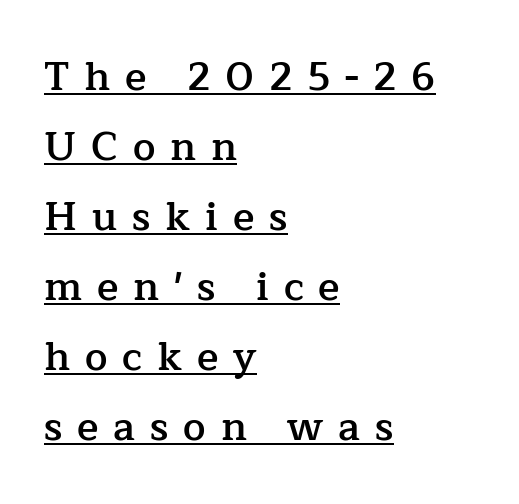
Q: Is the text bold? A: Semi-bold.
Q: Is the text italic (slanted)? A: No, it is upright.
Q: Is the typeface a serif or a sans-serif typeface? A: Serif.
Q: Is the text underlined? A: Yes.
Q: How is the paragraph aligned? A: Left-aligned.
Q: Is the spacing between letters normal or unusually wide? A: Unusually wide.
Q: Width (condensed, normal, or wide)? A: Normal.
Q: Stroke contrast? A: Low.
Q: x-height? A: Medium.
Q: Monospaced? A: No.
